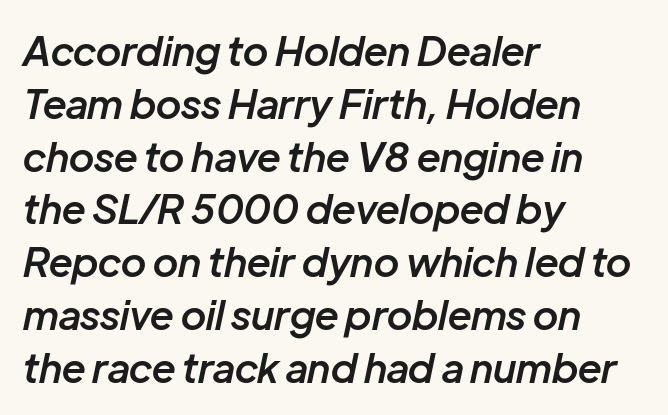
Compared with a centered layout, this one pins lines to the left instead. The rows are spaced the way most documents space them. You could not count columns in this text — the font is proportionally spaced. Underline: absent. The text carries the slant typical of an italic or oblique font. Standard letterfit; no display-style spreading of the glyphs.
